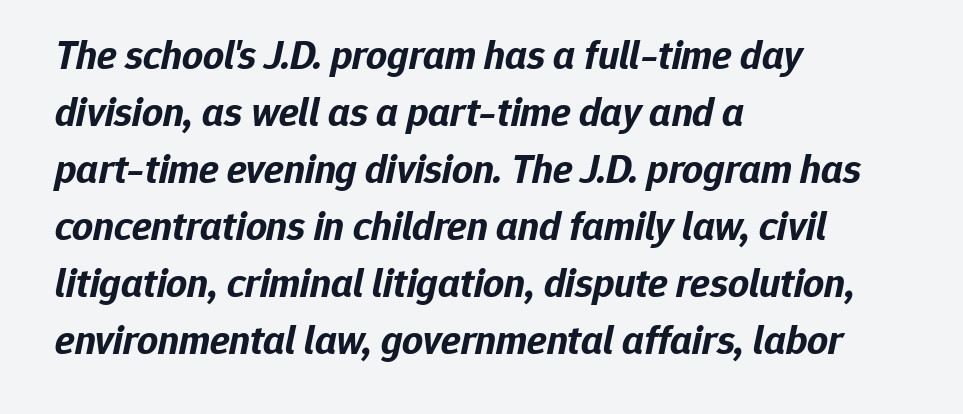
Q: Is the text bold? A: Yes.
Q: Is the text italic (slanted)? A: Yes, it leans right by about 12 degrees.
Q: Is the text underlined? A: No.
Q: How is the paragraph aligned? A: Left-aligned.
Q: Is the spacing between letters normal or unusually wide? A: Normal.
Q: Is the spacing between lines tight, normal or loose? A: Normal.
Q: Width (condensed, normal, or wide)? A: Normal.
Q: Stroke contrast? A: Low.
Q: x-height? A: Medium.
Q: Monospaced? A: No.
